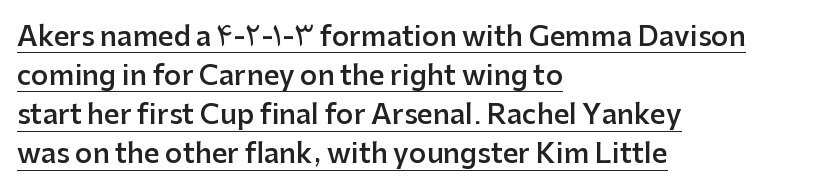
Q: Is the text bold? A: Semi-bold.
Q: Is the text italic (slanted)? A: No, it is upright.
Q: Is the text underlined? A: Yes.
Q: How is the paragraph aligned? A: Left-aligned.
Q: Is the spacing between letters normal or unusually wide? A: Normal.
Q: Is the spacing between lines tight, normal or loose? A: Normal.
